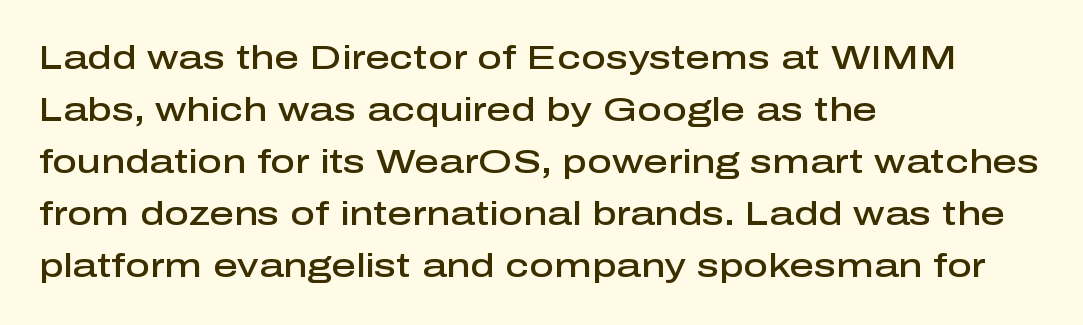
Tall strokes in this sample are plumb rather than angled. One glance says typical: line gaps are just what's usual. One-word summary of the alignment: left. The passage shown is typed in a proportional face where columns would drift. Note: no serifs on the glyphs. Here the glyphs are tracked normally, forming tight word shapes.
